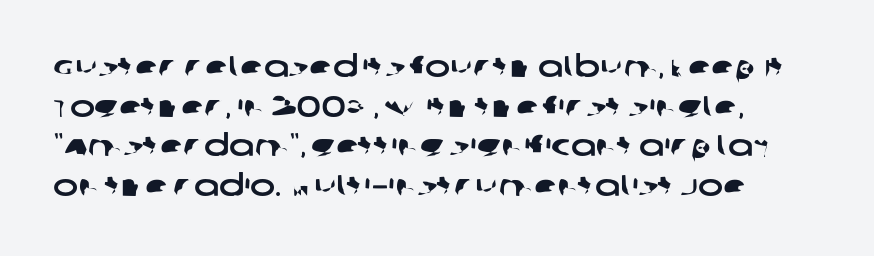
The image shows 30 px wide sans-serif type; set left-aligned, normal line spacing (1.32x), normal letter spacing, not underlined; low stroke contrast and a large x-height.
